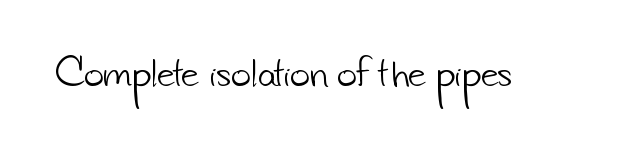
The image shows 34 px light sans-serif type; set normal letter spacing, not underlined; low stroke contrast and a small x-height.
